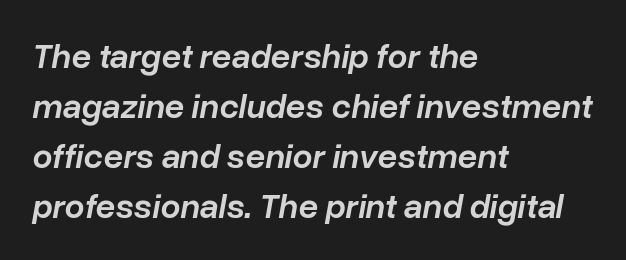
The image shows 35 px semibold type, italic (leaning right); set left-aligned, normal line spacing (1.43x), normal letter spacing, not underlined; low stroke contrast and a medium x-height.
